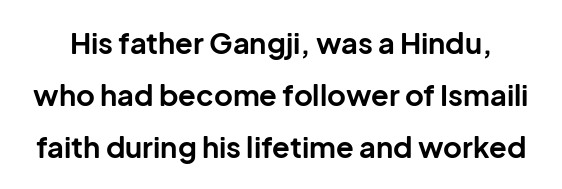
Q: Is the text bold? A: Yes.
Q: Is the text italic (slanted)? A: No, it is upright.
Q: Is the typeface a serif or a sans-serif typeface? A: Sans-serif.
Q: Is the text underlined? A: No.
Q: Is the spacing between letters normal or unusually wide? A: Normal.
Q: Width (condensed, normal, or wide)? A: Normal.
Q: Stroke contrast? A: Low.
Q: x-height? A: Medium.
Q: Monospaced? A: No.
